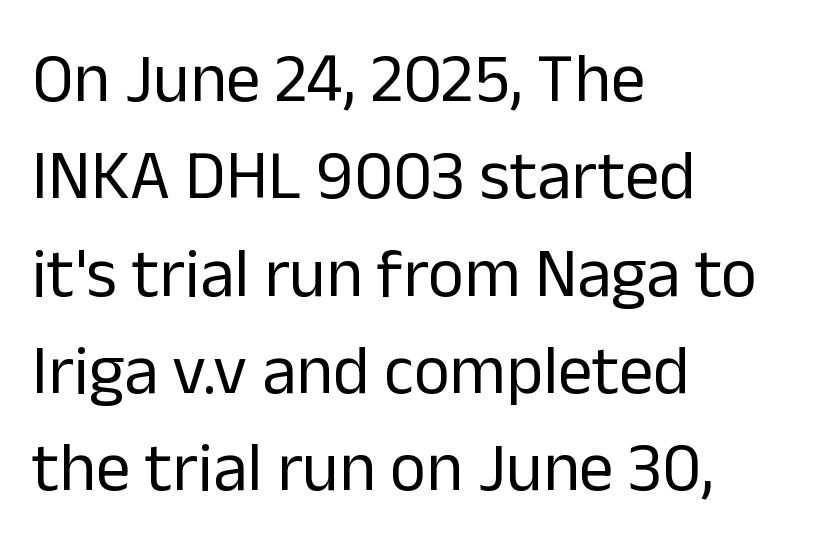
The image shows 69 px regular-weight sans-serif type, upright; set left-aligned, normal line spacing (1.41x), normal letter spacing, not underlined; low stroke contrast and a medium x-height.
